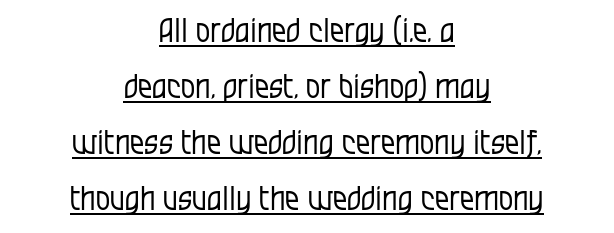
Q: Is the text bold? A: No.
Q: Is the text italic (slanted)? A: No, it is upright.
Q: Is the typeface a serif or a sans-serif typeface? A: Sans-serif.
Q: Is the text underlined? A: Yes.
Q: How is the paragraph aligned? A: Centered.
Q: Is the spacing between letters normal or unusually wide? A: Normal.
Q: Width (condensed, normal, or wide)? A: Condensed.
Q: Stroke contrast? A: Low.
Q: x-height? A: Large.
Q: Monospaced? A: No.
